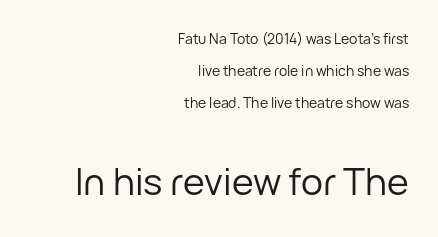
{"serif": "no", "italic": "no", "bold": "no", "weight": "regular", "width": "normal", "stroke_contrast": "low", "x_height": "medium", "monospaced": "no", "underline": "no", "align": "right", "line_spacing": "loose", "line_spacing_ratio": 2.3, "letter_spacing": "normal", "letter_spacing_em": 0.0, "larger_block": "second", "size_ratio": 2.64, "glyph_px": 37}
